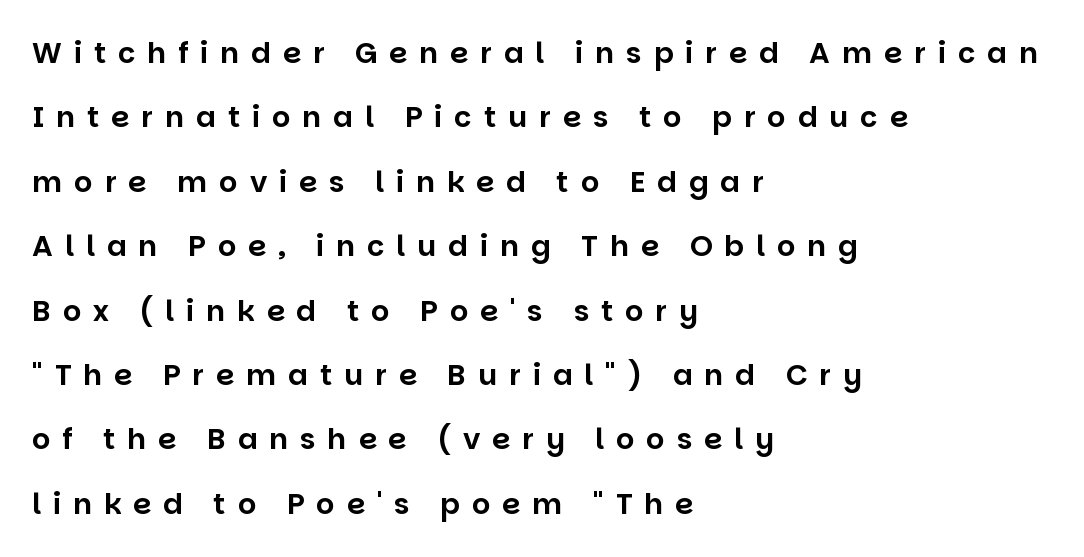
{"serif": "no", "italic": "no", "width": "normal", "stroke_contrast": "low", "x_height": "large", "monospaced": "no", "underline": "no", "align": "left", "line_spacing": "loose", "line_spacing_ratio": 2.22, "letter_spacing": "wide", "letter_spacing_em": 0.41, "glyph_px": 29}
